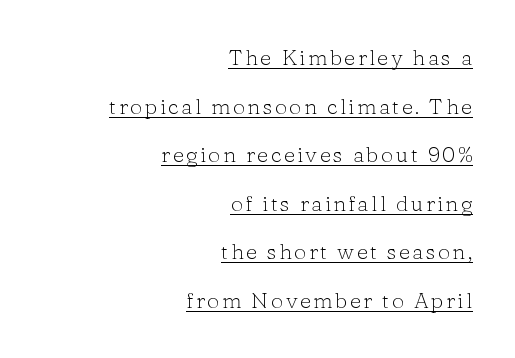
The image shows 22 px text type, upright; set right-aligned, loose line spacing (2.21x), underlined.
